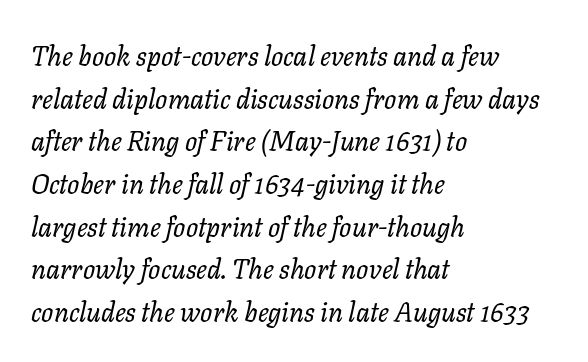
{"italic": "yes", "lean": "right", "slant_degrees": 11, "bold": "no", "underline": "no", "align": "left", "line_spacing": "normal", "line_spacing_ratio": 1.58, "letter_spacing": "normal", "letter_spacing_em": 0.0, "glyph_px": 27}
